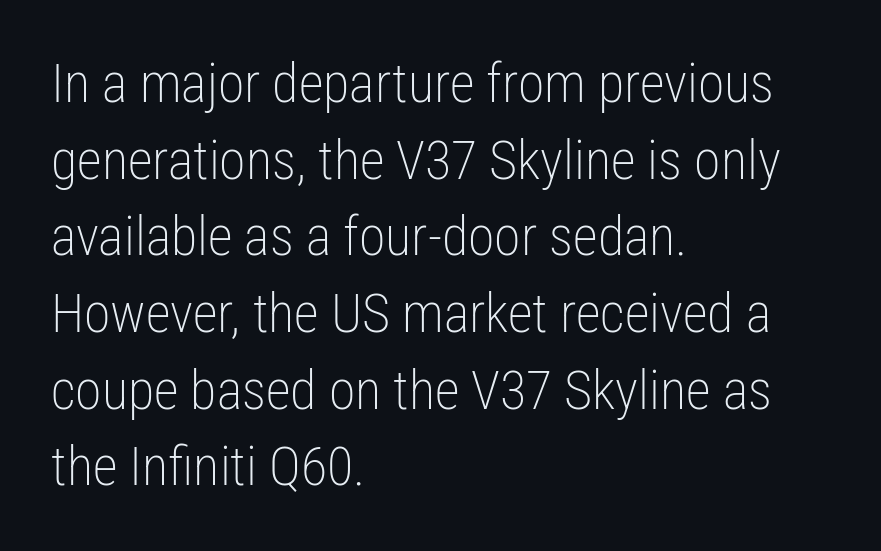
I'd call this a sans setting — the letters go barefoot. The letters advance in unequal steps, a hallmark of proportional type. The font sits on the lighter half of the weight spectrum, regular included. The passage is arranged the way most books set body copy — flush left.
